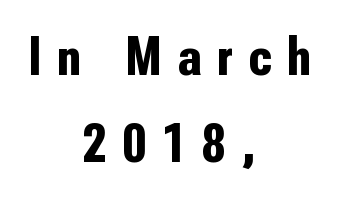
Q: Is the text bold? A: Yes.
Q: Is the text italic (slanted)? A: No, it is upright.
Q: Is the typeface a serif or a sans-serif typeface? A: Sans-serif.
Q: Is the text underlined? A: No.
Q: How is the paragraph aligned? A: Centered.
Q: Is the spacing between letters normal or unusually wide? A: Unusually wide.
Q: Is the spacing between lines tight, normal or loose? A: Normal.
Q: Width (condensed, normal, or wide)? A: Condensed.
Q: Stroke contrast? A: Low.
Q: x-height? A: Medium.
Q: Monospaced? A: No.
